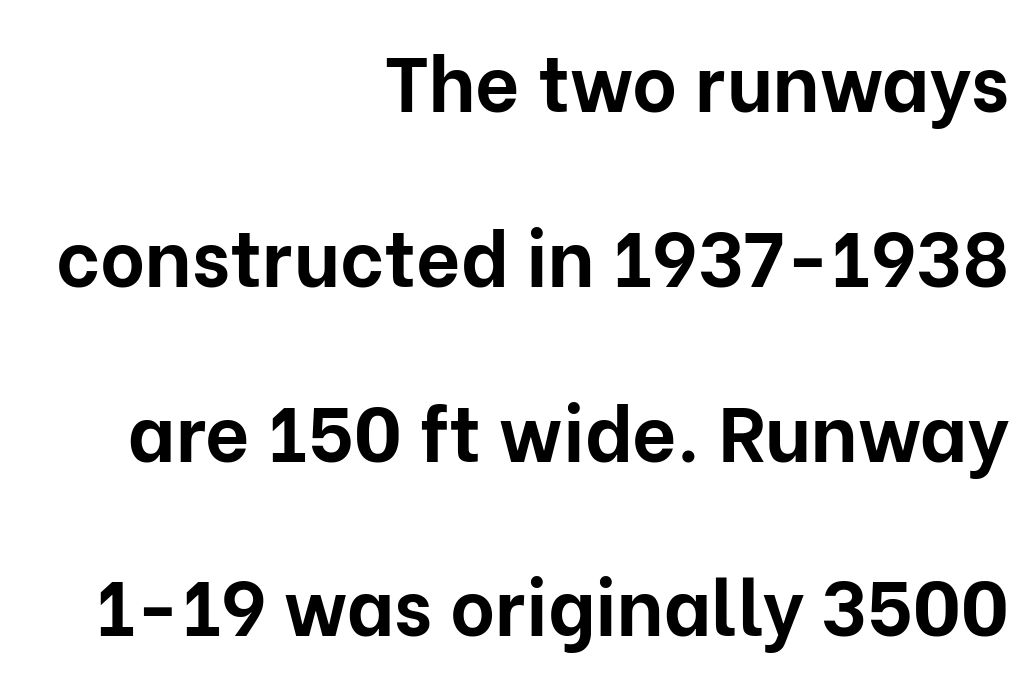
The image shows 77 px bold sans-serif type, upright; set right-aligned, loose line spacing (2.27x), normal letter spacing, not underlined; low stroke contrast and a medium x-height.
